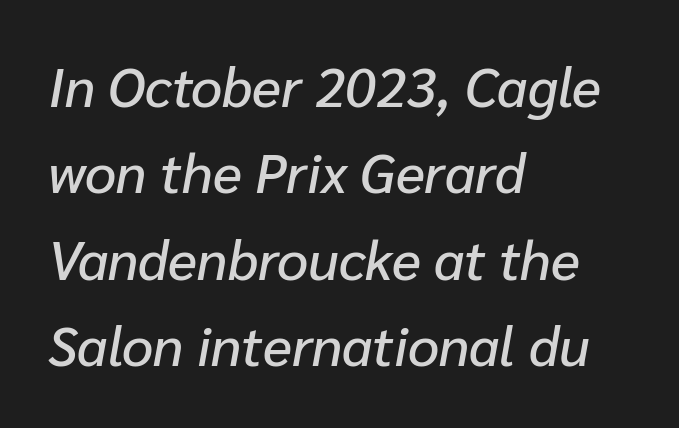
{"italic": "yes", "lean": "right", "slant_degrees": 10, "width": "normal", "stroke_contrast": "low", "x_height": "medium", "monospaced": "no", "underline": "no", "align": "left", "line_spacing": "normal", "line_spacing_ratio": 1.57, "letter_spacing": "normal", "letter_spacing_em": 0.0, "glyph_px": 55}
